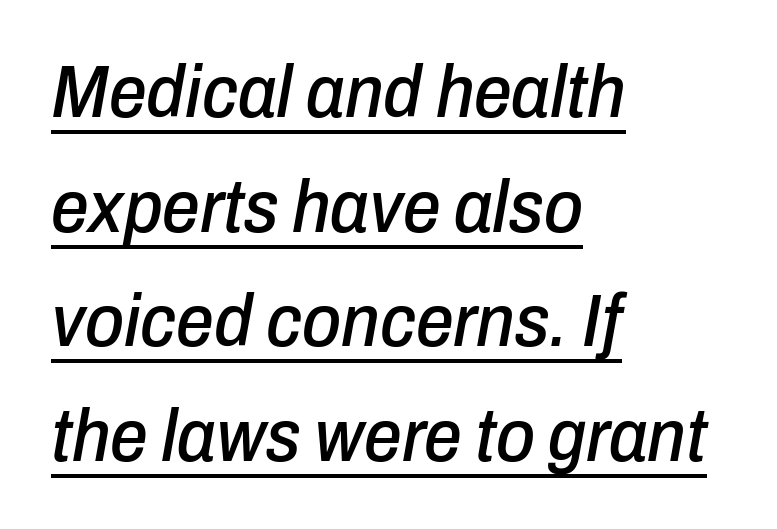
Honestly, the letter spacing is just normal — you wouldn't notice it. In terms of posture, this sample is oblique. These characters rest on top of a visible drawn line. The rendering anchors every line to the left-hand side. Looks like regular typesetting: each glyph gets only the width it needs.
